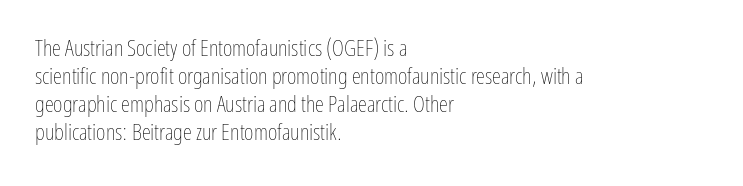
The image shows 23 px text type, upright; set left-aligned, line spacing 1.22x, normal letter spacing, not underlined.
